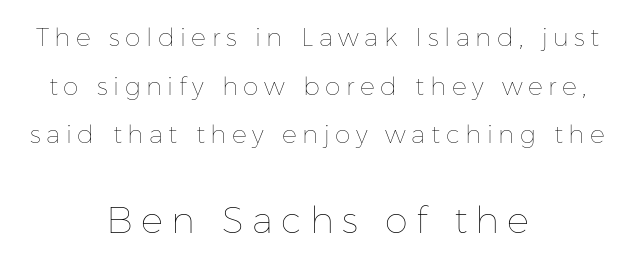
{"italic": "no", "bold": "no", "weight": "thin", "width": "normal", "stroke_contrast": "low", "x_height": "medium", "monospaced": "no", "underline": "no", "align": "center", "line_spacing": "loose", "line_spacing_ratio": 1.95, "letter_spacing": "wide", "letter_spacing_em": 0.22, "larger_block": "second", "size_ratio": 1.48, "glyph_px": 37}
